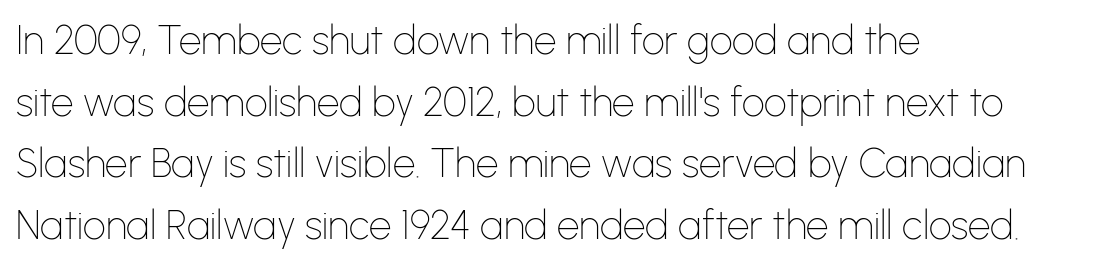
Nope, no serifs anywhere on these letters. The rendering keeps characters at their native spacing. Students, observe: this is what conventionally led text looks like. Layout note: lines flush left. This is roman type, the default non-slanted kind.
